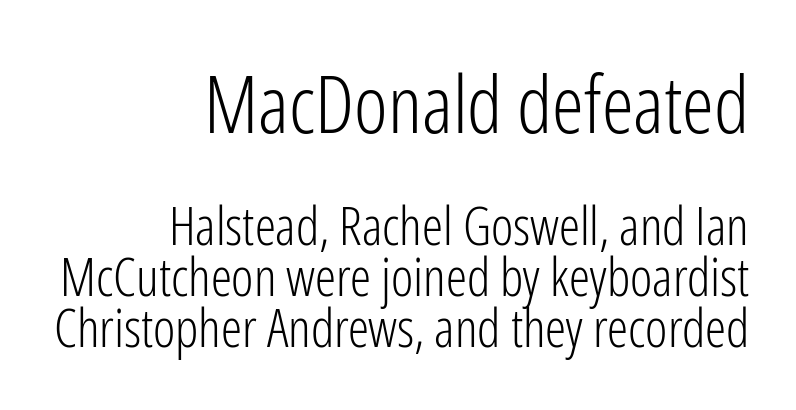
The rendering shows plain stroke endings on the letterforms — a sans-serif design. Honestly, the rows look squashed on top of each other. It's the straight-up-and-down kind of type. This rendering leaves character spacing at its baseline value.
